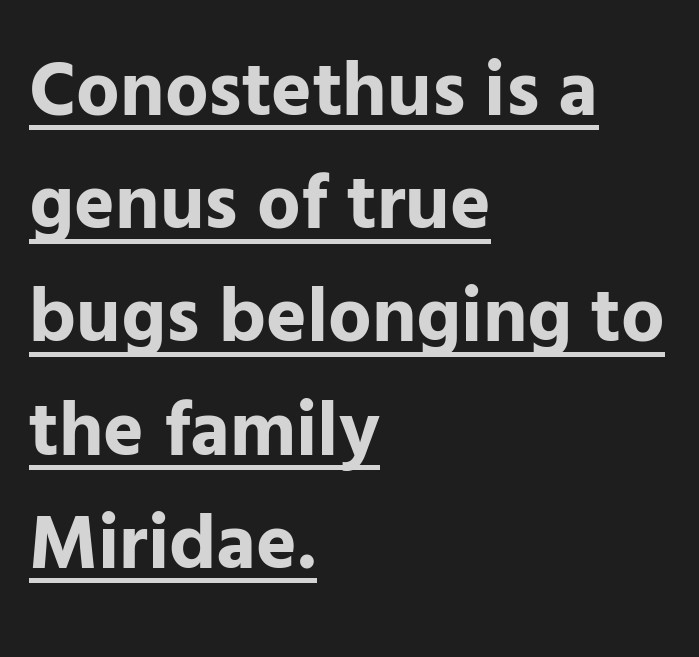
Q: Is the text bold? A: Yes.
Q: Is the text italic (slanted)? A: No, it is upright.
Q: Is the typeface a serif or a sans-serif typeface? A: Sans-serif.
Q: Is the text underlined? A: Yes.
Q: How is the paragraph aligned? A: Left-aligned.
Q: Is the spacing between letters normal or unusually wide? A: Normal.
Q: Is the spacing between lines tight, normal or loose? A: Normal.
Q: Width (condensed, normal, or wide)? A: Normal.
Q: Stroke contrast? A: Low.
Q: x-height? A: Medium.
Q: Monospaced? A: No.
